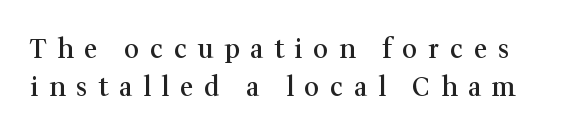
{"italic": "no", "bold": "semi", "underline": "no", "line_spacing": "normal", "line_spacing_ratio": 1.45, "letter_spacing": "wide", "letter_spacing_em": 0.41, "glyph_px": 26}
